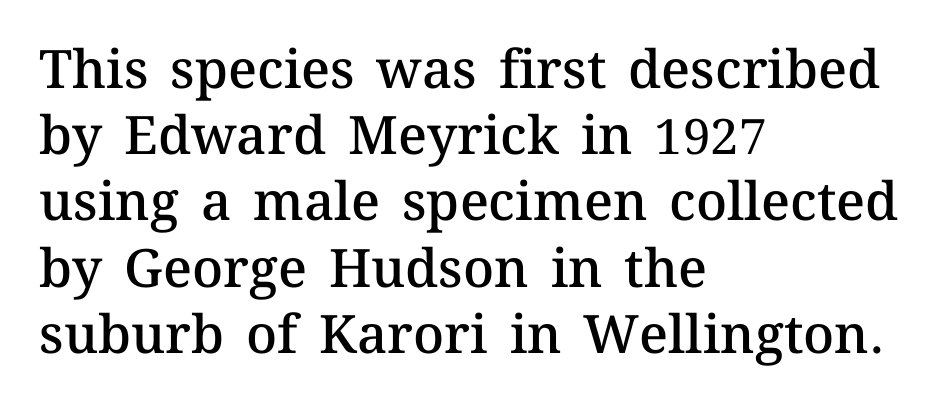
Q: Is the text bold? A: Semi-bold.
Q: Is the text italic (slanted)? A: No, it is upright.
Q: Is the text underlined? A: No.
Q: How is the paragraph aligned? A: Left-aligned.
Q: Is the spacing between letters normal or unusually wide? A: Normal.
Q: Is the spacing between lines tight, normal or loose? A: Normal.
Q: Width (condensed, normal, or wide)? A: Normal.
Q: Stroke contrast? A: Medium.
Q: x-height? A: Medium.
Q: Monospaced? A: No.
